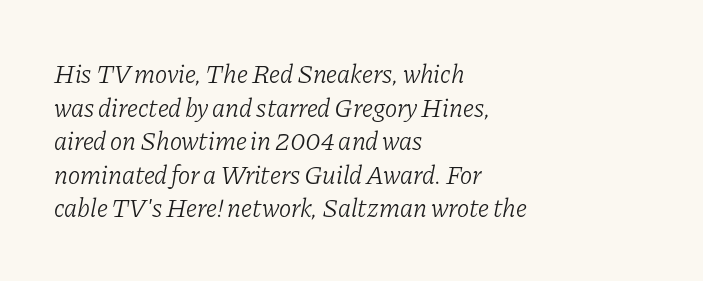
A typesetter would call this zero additional tracking. The typography opts for an oblique posture over an upright one. Line starts are locked; line ends wander. Lines of text with bare space underneath.
